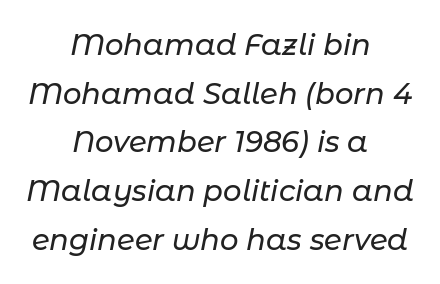
Q: Is the text italic (slanted)? A: Yes, it leans right by about 11 degrees.
Q: Is the text underlined? A: No.
Q: How is the paragraph aligned? A: Centered.
Q: Is the spacing between letters normal or unusually wide? A: Normal.
Q: Is the spacing between lines tight, normal or loose? A: Normal.
Q: Width (condensed, normal, or wide)? A: Normal.
Q: Stroke contrast? A: Low.
Q: x-height? A: Medium.
Q: Monospaced? A: No.
